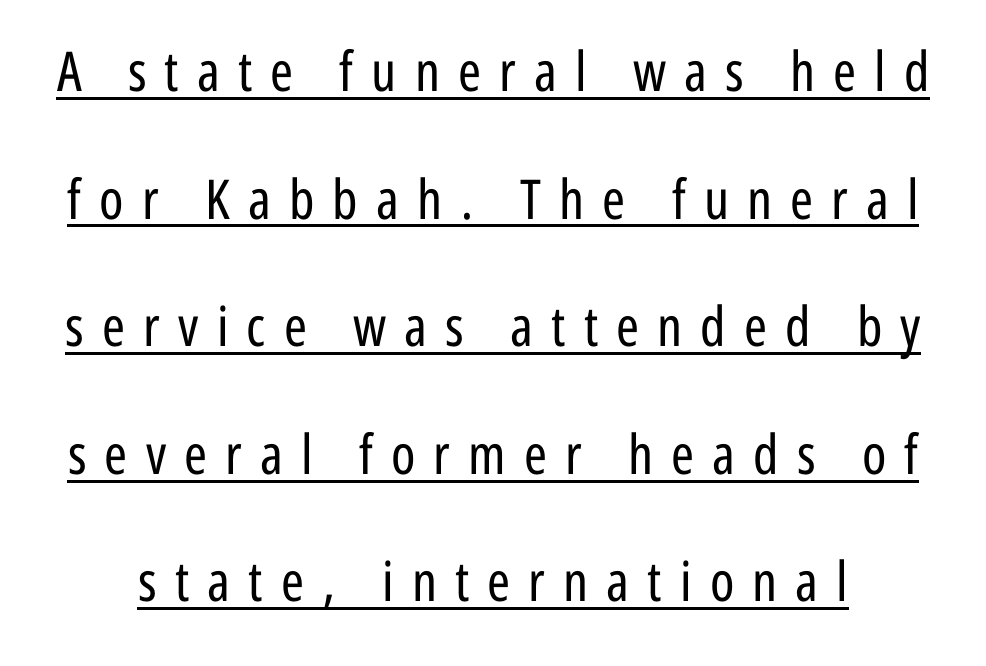
A sans-serif font was chosen for this passage. Each line of the rendering has a horizontal stroke beneath the glyphs. The letters advance in unequal steps, a hallmark of proportional type. Observe the wide spacing: letters keep a clear distance from each other. A roman cut, with each character standing at attention. Stroke mass is kept to a normal reading level or below.
